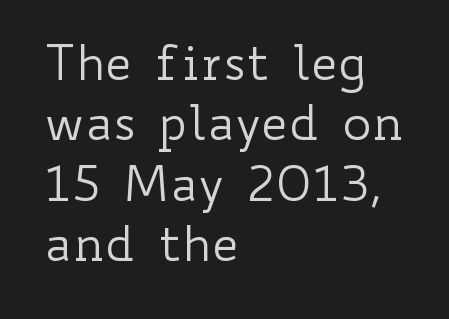
The image shows 49 px regular-weight, wide type, upright; set left-aligned, line spacing 1.23x, normal letter spacing, not underlined; low stroke contrast and a small x-height.
